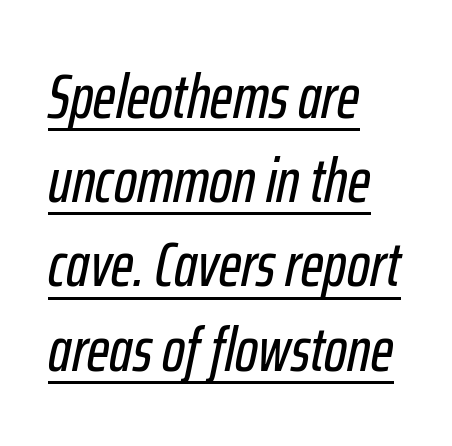
{"italic": "yes", "lean": "right", "slant_degrees": 12, "width": "condensed", "stroke_contrast": "low", "x_height": "medium", "monospaced": "no", "underline": "yes", "align": "left", "line_spacing": "normal", "line_spacing_ratio": 1.38, "letter_spacing": "normal", "letter_spacing_em": 0.0, "glyph_px": 61}
